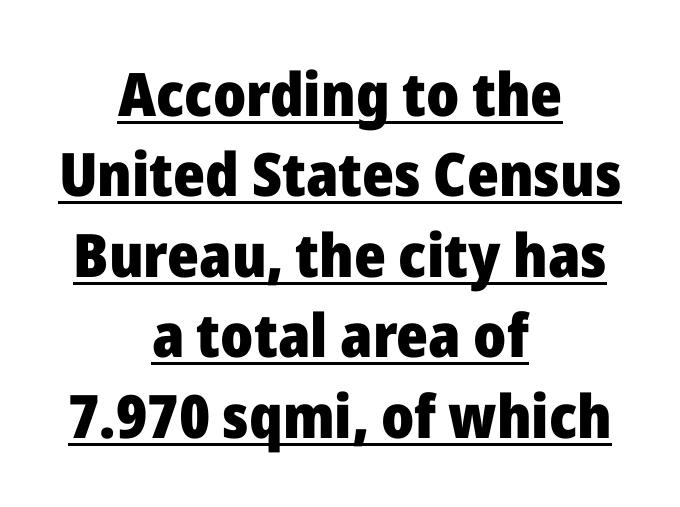
{"serif": "no", "italic": "no", "bold": "yes", "weight": "heavy", "width": "normal", "stroke_contrast": "low", "x_height": "medium", "monospaced": "no", "underline": "yes", "align": "center", "line_spacing": "normal", "line_spacing_ratio": 1.34, "letter_spacing": "normal", "letter_spacing_em": 0.0, "glyph_px": 60}
